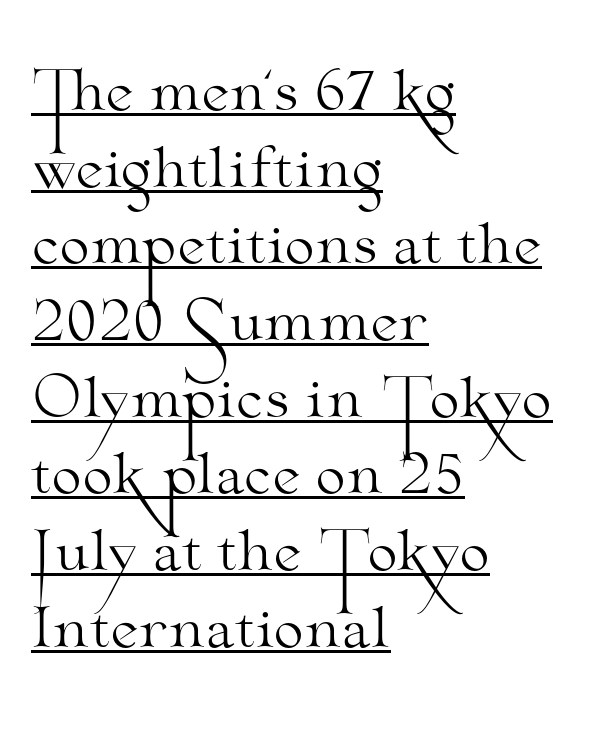
Q: Is the text bold? A: No.
Q: Is the text italic (slanted)? A: No, it is upright.
Q: Is the typeface a serif or a sans-serif typeface? A: Serif.
Q: Is the text underlined? A: Yes.
Q: How is the paragraph aligned? A: Left-aligned.
Q: Is the spacing between letters normal or unusually wide? A: Normal.
Q: Is the spacing between lines tight, normal or loose? A: Normal.
Q: Width (condensed, normal, or wide)? A: Wide.
Q: Stroke contrast? A: Medium.
Q: x-height? A: Small.
Q: Monospaced? A: No.
